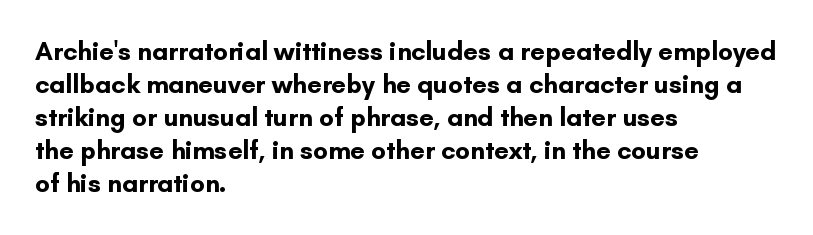
{"italic": "no", "bold": "yes", "underline": "no", "align": "left", "line_spacing": "normal", "line_spacing_ratio": 1.27, "letter_spacing": "normal", "letter_spacing_em": 0.0, "glyph_px": 26}
